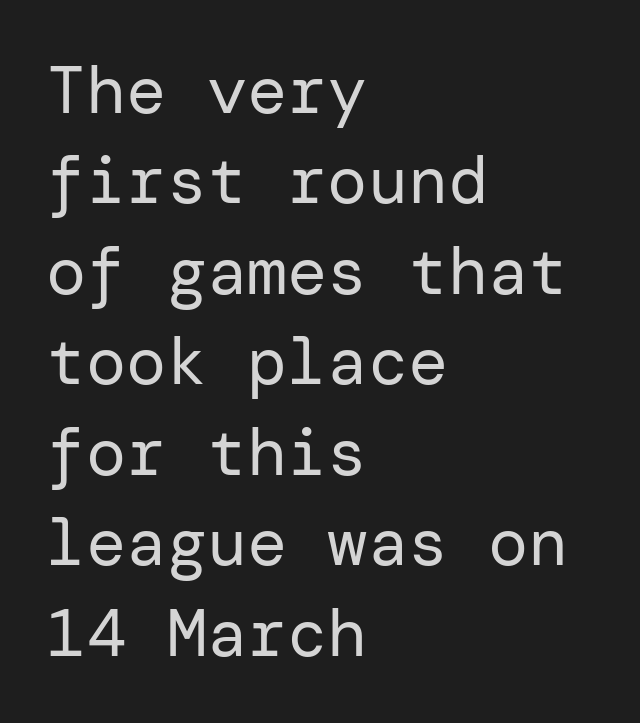
Q: Is the text bold? A: No.
Q: Is the text italic (slanted)? A: No, it is upright.
Q: Is the typeface a serif or a sans-serif typeface? A: Sans-serif.
Q: Is the text underlined? A: No.
Q: How is the paragraph aligned? A: Left-aligned.
Q: Is the spacing between letters normal or unusually wide? A: Normal.
Q: Is the spacing between lines tight, normal or loose? A: Normal.
Q: Width (condensed, normal, or wide)? A: Normal.
Q: Stroke contrast? A: Low.
Q: x-height? A: Medium.
